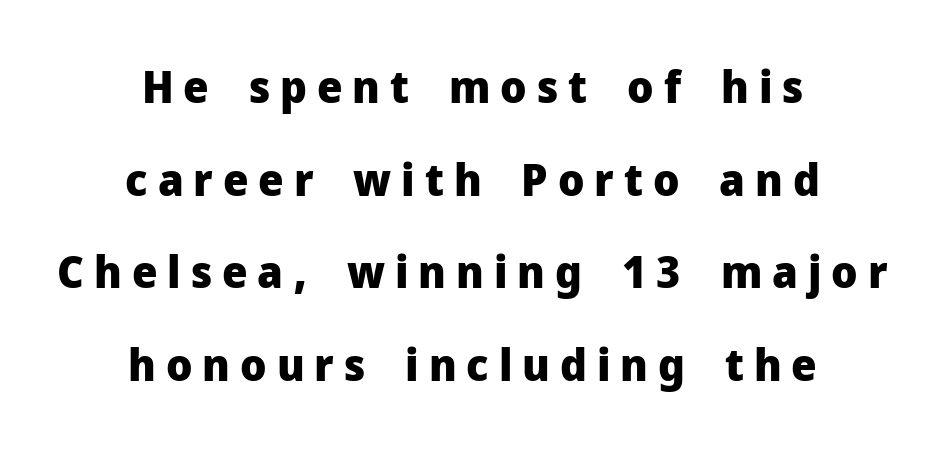
Q: Is the text bold? A: Yes.
Q: Is the text italic (slanted)? A: No, it is upright.
Q: Is the typeface a serif or a sans-serif typeface? A: Sans-serif.
Q: Is the text underlined? A: No.
Q: How is the paragraph aligned? A: Centered.
Q: Is the spacing between letters normal or unusually wide? A: Unusually wide.
Q: Is the spacing between lines tight, normal or loose? A: Loose.
Q: Width (condensed, normal, or wide)? A: Normal.
Q: Stroke contrast? A: Low.
Q: x-height? A: Medium.
Q: Monospaced? A: No.
